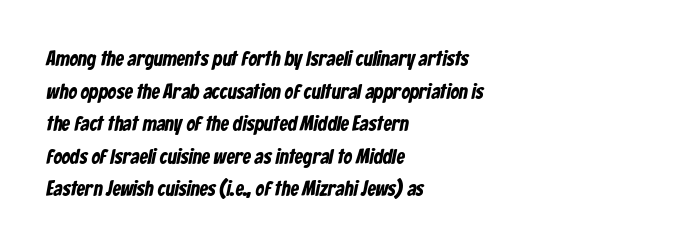
Q: Is the text underlined? A: No.
Q: How is the paragraph aligned? A: Left-aligned.
Q: Is the spacing between letters normal or unusually wide? A: Normal.
Q: Is the spacing between lines tight, normal or loose? A: Normal.
